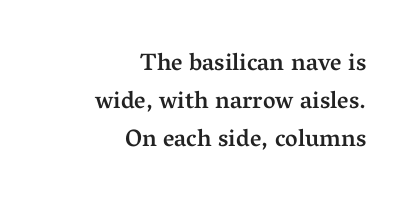
Q: Is the text bold? A: Semi-bold.
Q: Is the text italic (slanted)? A: No, it is upright.
Q: Is the text underlined? A: No.
Q: How is the paragraph aligned? A: Right-aligned.
Q: Is the spacing between letters normal or unusually wide? A: Normal.
Q: Is the spacing between lines tight, normal or loose? A: Normal.
